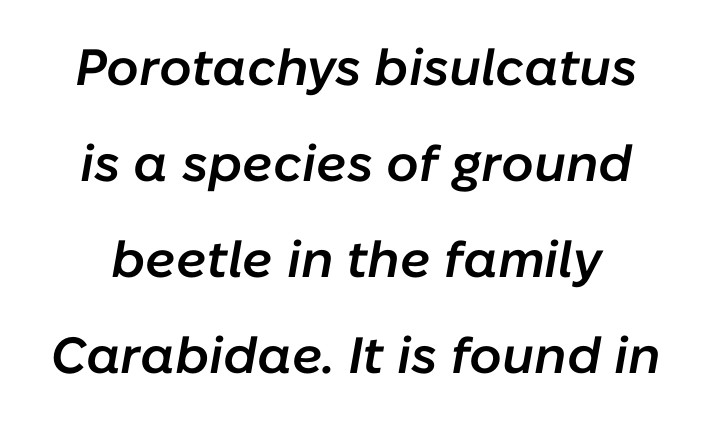
Think of a printed novel: that variable character pitch is what you see here. Plain, unruled lines of type. Does the lettering tilt? It does — this is italic. Heft: intermediate — a semibold. How are the letters spaced? Ordinarily, with no added tracking.
